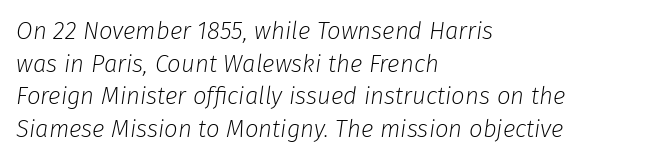
Unbolded letterforms with no extra heft. Emphasis-style slanted type is in use. Descenders are the only things crossing below the line. Is there much room between lines? A standard amount, neither cramped nor airy.
